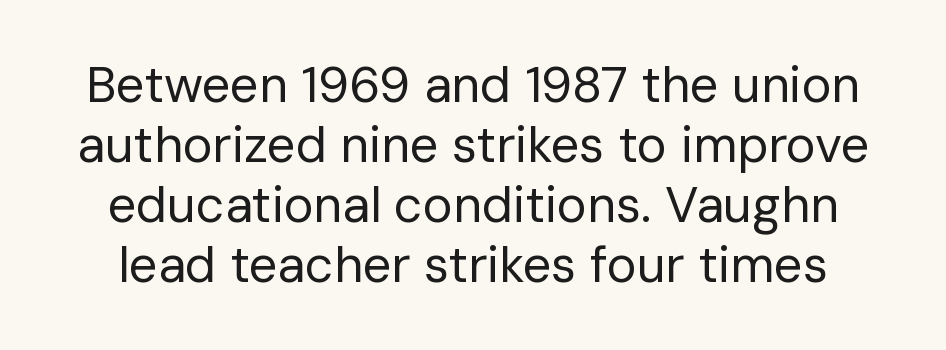
Nope, not italic — everything's standing straight. The face looks like a standard text weight, possibly lighter. No extra tracking has been applied to these lines. Stroke terminals: plain, sans-serif. The rendering uses natural spacing where letterforms have individual widths.
